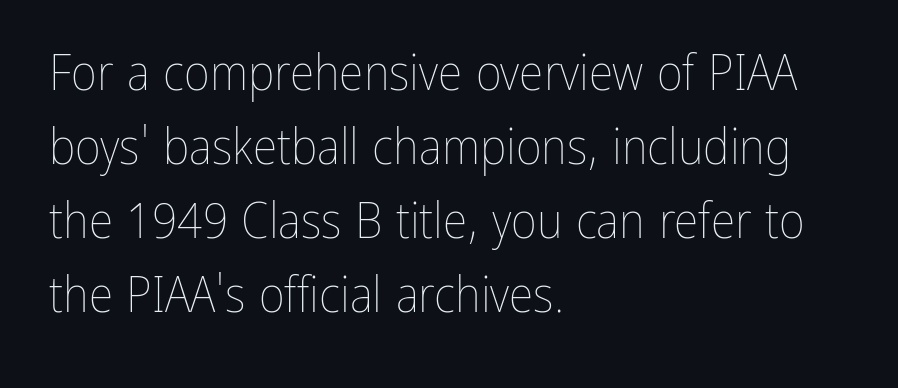
Q: Is the text bold? A: No.
Q: Is the text italic (slanted)? A: No, it is upright.
Q: Is the text underlined? A: No.
Q: How is the paragraph aligned? A: Left-aligned.
Q: Is the spacing between letters normal or unusually wide? A: Normal.
Q: Is the spacing between lines tight, normal or loose? A: Normal.
Q: Width (condensed, normal, or wide)? A: Condensed.
Q: Stroke contrast? A: Low.
Q: x-height? A: Medium.
Q: Monospaced? A: No.
